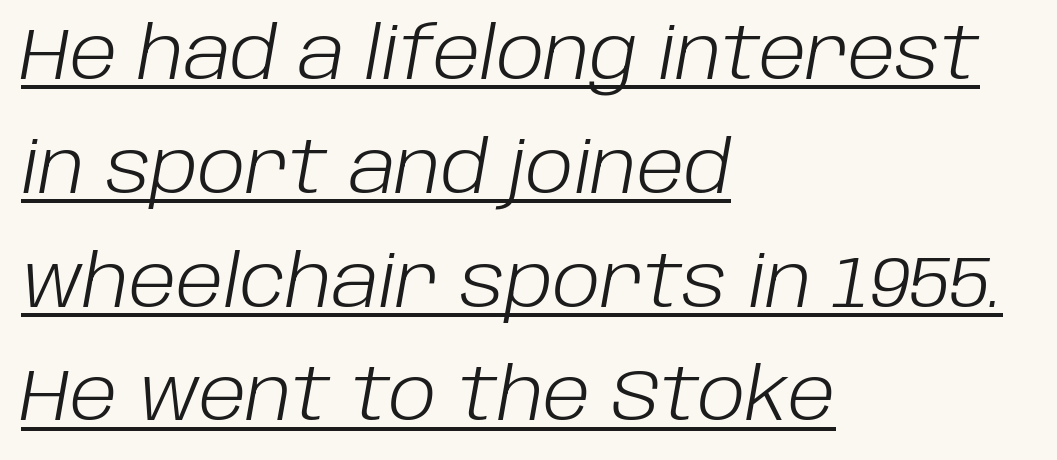
{"italic": "yes", "lean": "right", "slant_degrees": 10, "bold": "no", "weight": "light", "width": "normal", "stroke_contrast": "low", "x_height": "large", "monospaced": "no", "underline": "yes", "align": "left", "line_spacing": "normal", "line_spacing_ratio": 1.58, "letter_spacing": "normal", "letter_spacing_em": 0.0, "glyph_px": 72}
